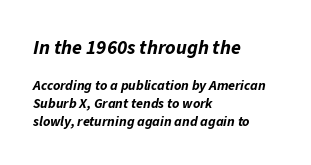
Q: Is the text bold? A: Yes.
Q: Is the text italic (slanted)? A: Yes, it leans right by about 11 degrees.
Q: Is the text underlined? A: No.
Q: How is the paragraph aligned? A: Left-aligned.
Q: Is the spacing between letters normal or unusually wide? A: Normal.
Q: Is the spacing between lines tight, normal or loose? A: Normal.
Q: Which block of text is set in a larger size, the first (top) or the second (bottom)? A: The first (top) one.
